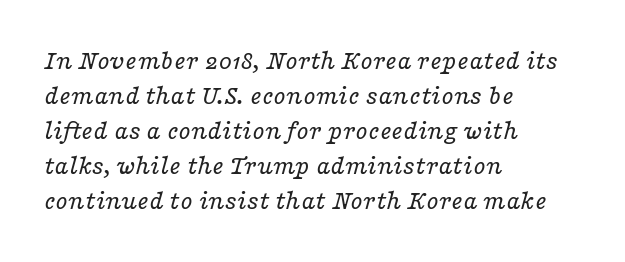
{"serif": "yes", "italic": "yes", "lean": "right", "slant_degrees": 16, "bold": "no", "weight": "regular", "width": "wide", "stroke_contrast": "low", "x_height": "medium", "monospaced": "no", "underline": "no", "align": "left", "line_spacing": "normal", "line_spacing_ratio": 1.25, "letter_spacing": "normal", "letter_spacing_em": 0.0, "glyph_px": 28}
